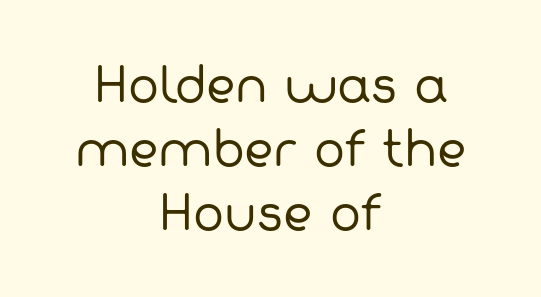
{"serif": "no", "bold": "no", "weight": "regular", "width": "normal", "stroke_contrast": "low", "x_height": "medium", "monospaced": "no", "underline": "no", "align": "center", "line_spacing": "normal", "line_spacing_ratio": 1.39, "letter_spacing": "normal", "letter_spacing_em": 0.0, "glyph_px": 46}
